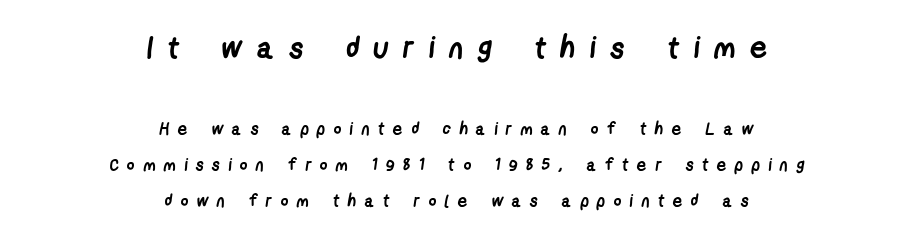
Typographic density is high because the face is bold. The words here are not underlined. Check where the strokes stop: nothing finishes them off — pure sans. Looks like regular typesetting: each glyph gets only the width it needs. How would I describe the line gaps? Wide and relaxed. This rendering widens character spacing well past its baseline value.
